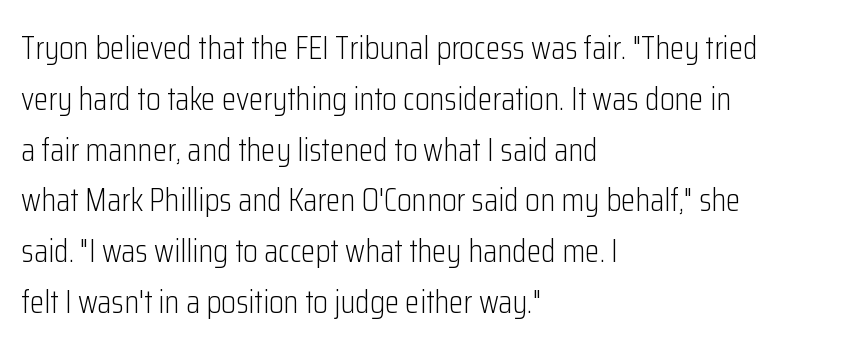
Q: Is the text bold? A: No.
Q: Is the text italic (slanted)? A: No, it is upright.
Q: Is the typeface a serif or a sans-serif typeface? A: Sans-serif.
Q: Is the text underlined? A: No.
Q: How is the paragraph aligned? A: Left-aligned.
Q: Is the spacing between letters normal or unusually wide? A: Normal.
Q: Is the spacing between lines tight, normal or loose? A: Normal.
Q: Width (condensed, normal, or wide)? A: Condensed.
Q: Stroke contrast? A: Low.
Q: x-height? A: Medium.
Q: Monospaced? A: No.
